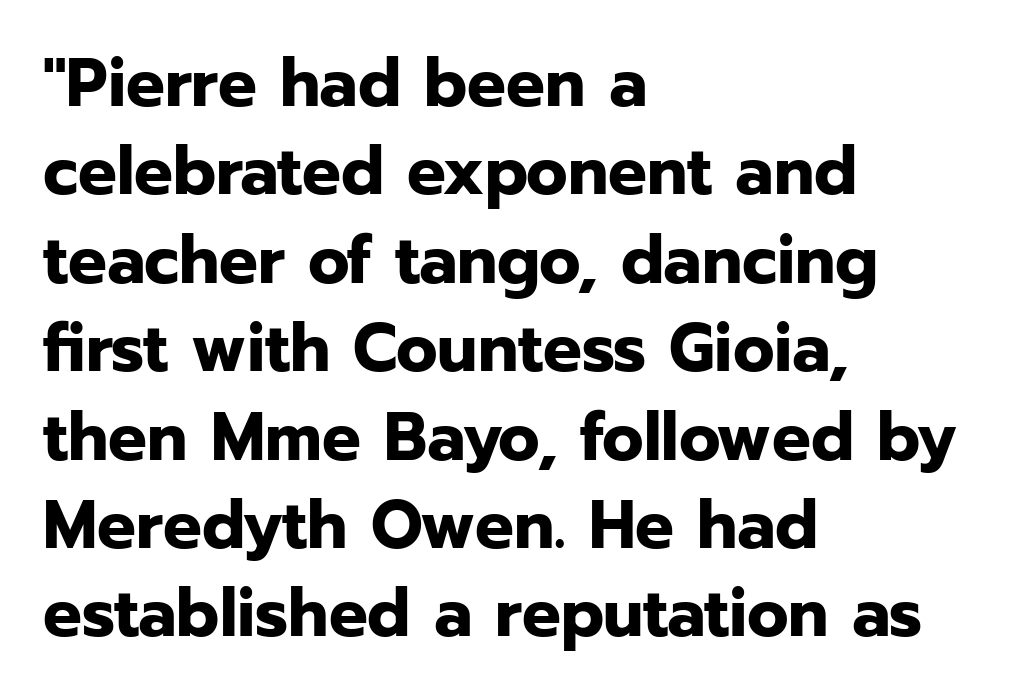
Font category for this specimen: sans-serif. How would I describe the line gaps? Plain and ordinary. The line texture is even and compact thanks to regular tracking. Line starts are locked; line ends wander. The rendering uses natural spacing where letterforms have individual widths.
